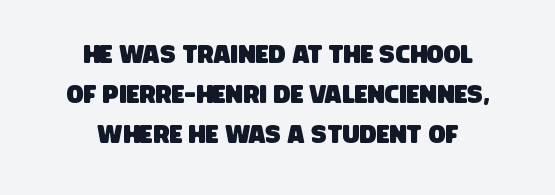
{"underline": "no", "align": "center", "line_spacing": "normal", "line_spacing_ratio": 1.61, "letter_spacing": "normal", "letter_spacing_em": 0.0, "glyph_px": 25}
